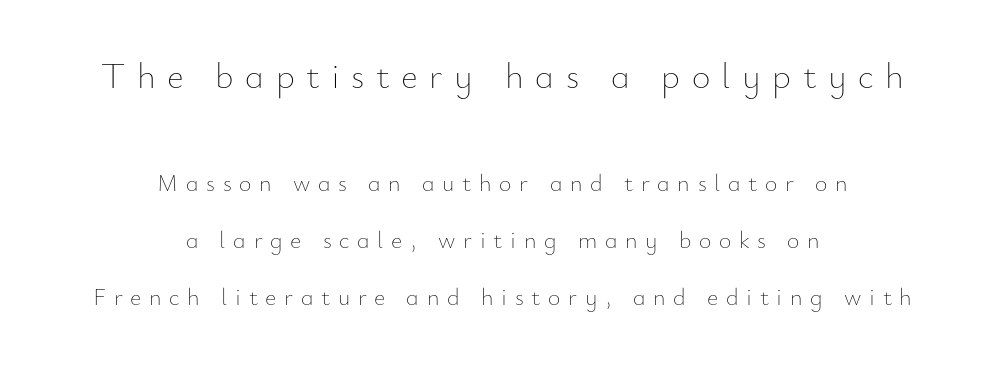
The strip under each line holds only bare page. The passage shown is typed in a proportional face where columns would drift. Leading is clearly above the norm, producing a sparse column. Note: larger setting up top, smaller setting below. Each stroke keeps to a modest, everyday thickness or less.
